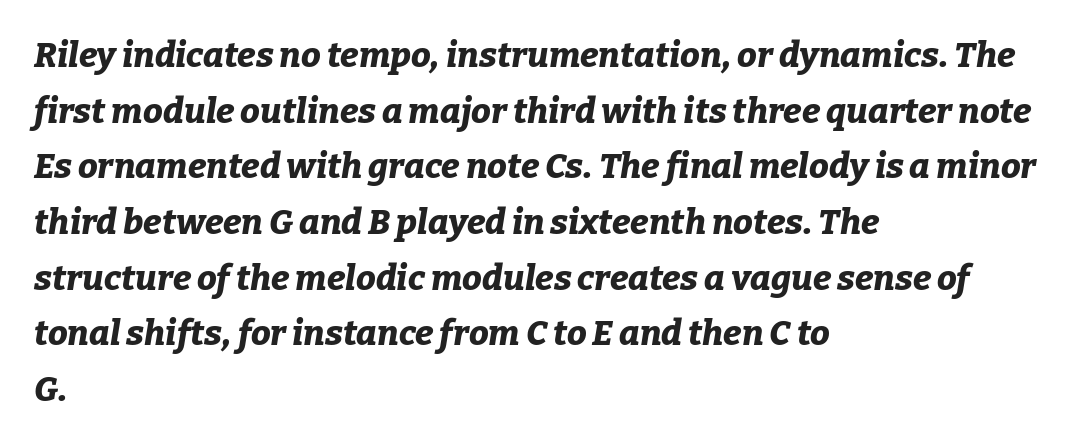
Q: Is the text bold? A: Yes.
Q: Is the text italic (slanted)? A: Yes, it leans right by about 9 degrees.
Q: Is the text underlined? A: No.
Q: How is the paragraph aligned? A: Left-aligned.
Q: Is the spacing between letters normal or unusually wide? A: Normal.
Q: Is the spacing between lines tight, normal or loose? A: Normal.
Q: Width (condensed, normal, or wide)? A: Normal.
Q: Stroke contrast? A: Low.
Q: x-height? A: Medium.
Q: Monospaced? A: No.
